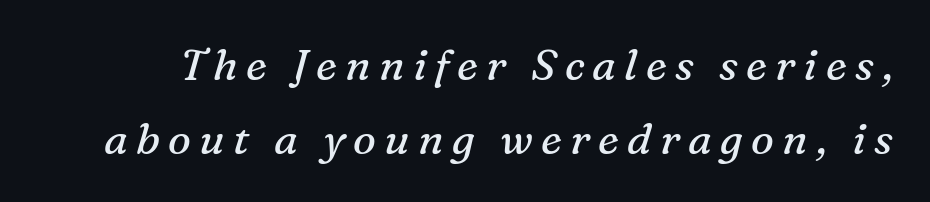
The rendering applies a slant to the glyphs. Clear beneath every line of the passage. Summary of weight: not heavy and not bold. The letters carry serifs — small finishing strokes at the ends of their stems. Think of a printed novel: that variable character pitch is what you see here.
